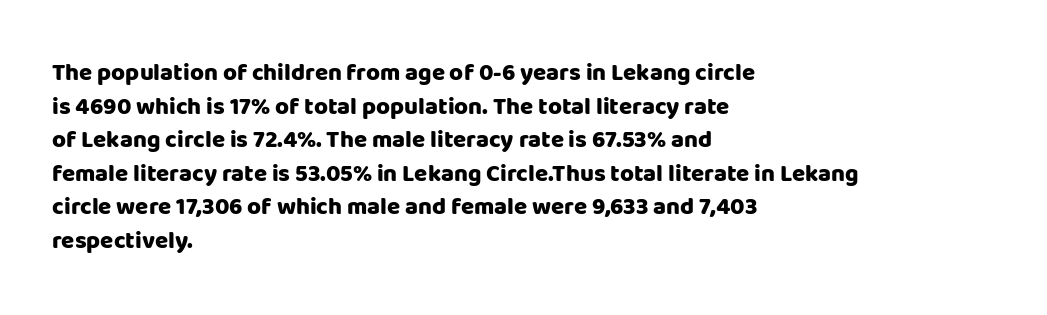
Any mark beneath the type? The region is blank. Regular leading. The face used here is rendered with its standard letterfit. These words are printed bold, with thick strokes throughout. Italic? Not at all — the glyphs are vertical. Left-aligned paragraph, ragged on the right.
